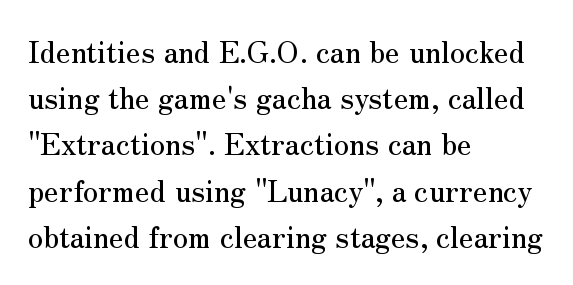
The image shows 30 px serif type, upright; set left-aligned, normal line spacing (1.54x), normal letter spacing, not underlined; medium stroke contrast and a small x-height.
